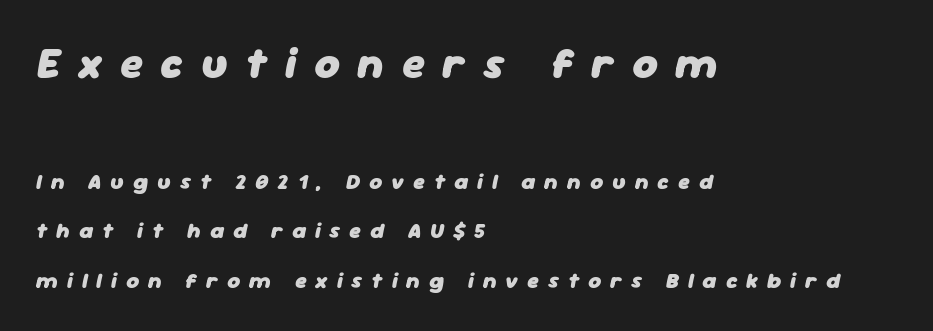
The image shows 43 px heavy type, italic (leaning right); set left-aligned, loose line spacing (2.26x), unusually wide letter spacing (+0.41 em), not underlined; the first (top) block is 1.95x larger; low stroke contrast and a medium x-height.
